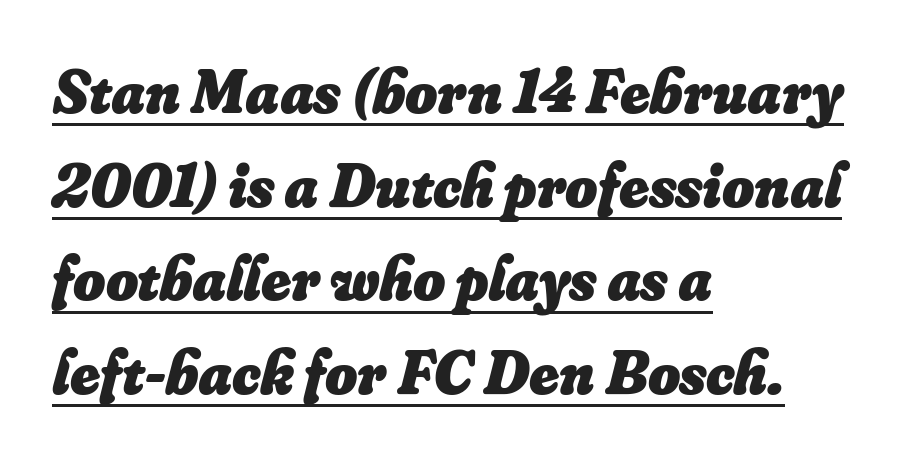
{"italic": "yes", "lean": "right", "slant_degrees": 16, "bold": "yes", "weight": "heavy", "width": "normal", "stroke_contrast": "low", "x_height": "small", "monospaced": "no", "underline": "yes", "align": "left", "line_spacing": "normal", "line_spacing_ratio": 1.51, "letter_spacing": "normal", "letter_spacing_em": 0.0, "glyph_px": 62}
